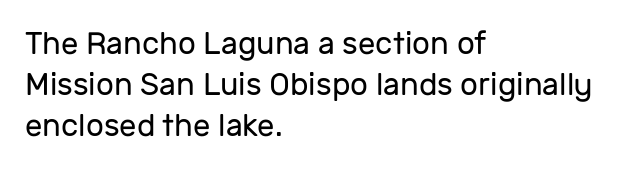
Q: Is the text bold? A: No.
Q: Is the text italic (slanted)? A: No, it is upright.
Q: Is the typeface a serif or a sans-serif typeface? A: Sans-serif.
Q: Is the text underlined? A: No.
Q: How is the paragraph aligned? A: Left-aligned.
Q: Is the spacing between letters normal or unusually wide? A: Normal.
Q: Is the spacing between lines tight, normal or loose? A: Normal.
Q: Width (condensed, normal, or wide)? A: Normal.
Q: Stroke contrast? A: Low.
Q: x-height? A: Medium.
Q: Monospaced? A: No.
